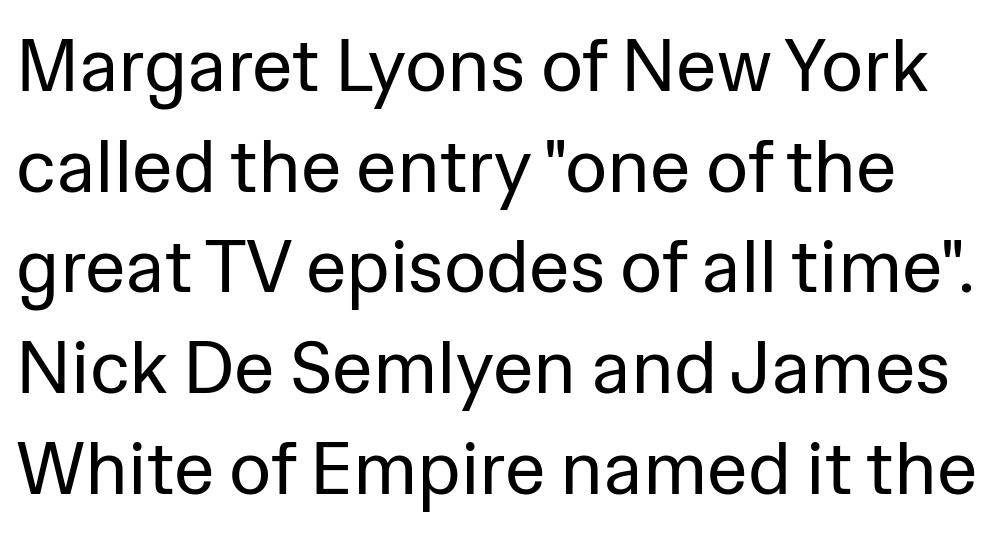
The image shows 73 px regular-weight sans-serif type, upright; set normal line spacing (1.38x), normal letter spacing, not underlined; low stroke contrast and a medium x-height.
